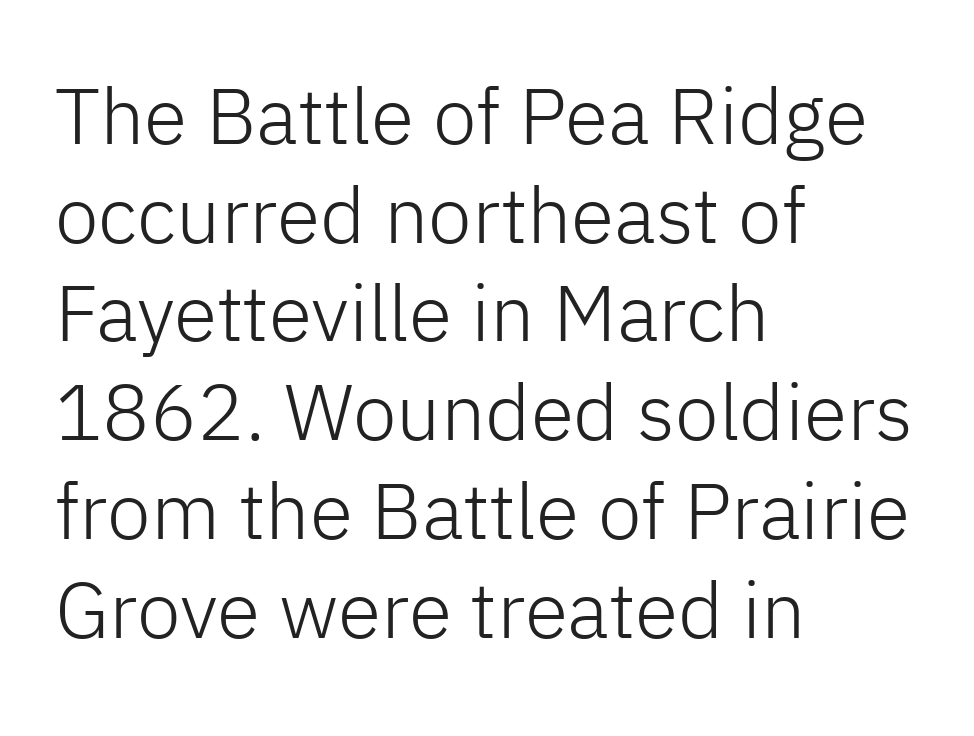
The image shows 79 px light sans-serif type, upright; set left-aligned, normal line spacing (1.25x), normal letter spacing, not underlined; low stroke contrast and a medium x-height.
